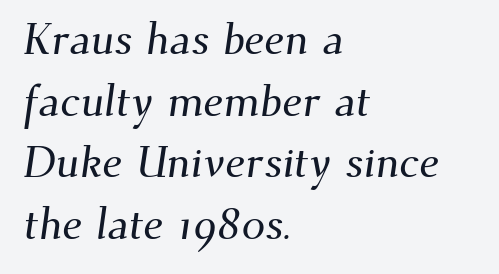
Q: Is the typeface a serif or a sans-serif typeface? A: Serif.
Q: Is the text underlined? A: No.
Q: How is the paragraph aligned? A: Left-aligned.
Q: Is the spacing between letters normal or unusually wide? A: Normal.
Q: Is the spacing between lines tight, normal or loose? A: Normal.
Q: Width (condensed, normal, or wide)? A: Normal.
Q: Stroke contrast? A: Medium.
Q: x-height? A: Small.
Q: Monospaced? A: No.
